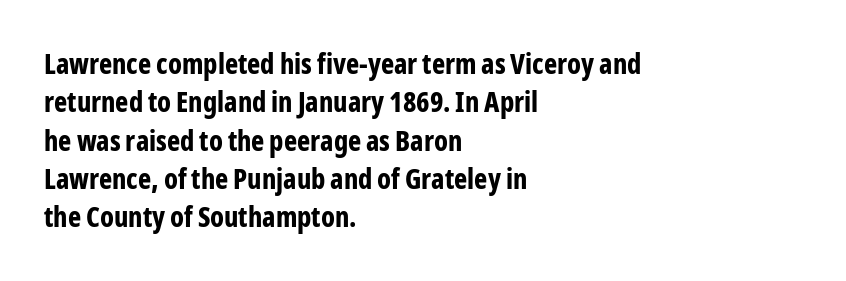
{"serif": "no", "italic": "no", "bold": "yes", "weight": "bold", "width": "condensed", "stroke_contrast": "low", "x_height": "medium", "monospaced": "no", "underline": "no", "align": "left", "line_spacing": "normal", "line_spacing_ratio": 1.37, "letter_spacing": "normal", "letter_spacing_em": 0.0, "glyph_px": 28}
